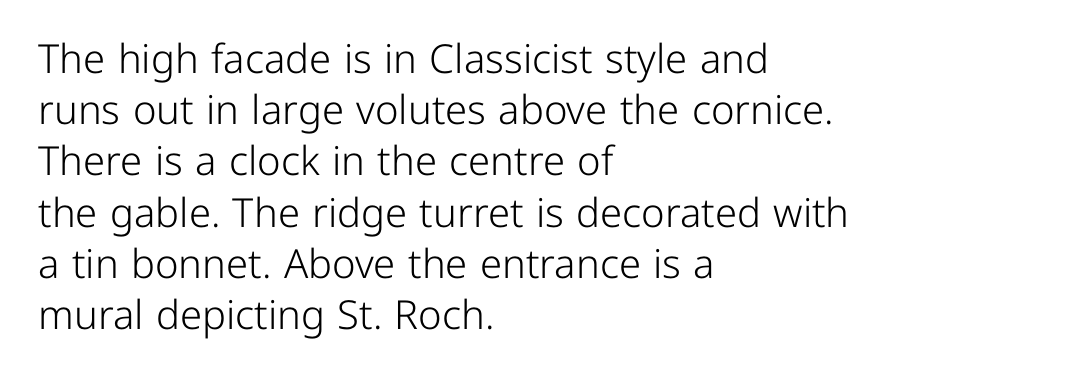
Q: Is the text bold? A: No.
Q: Is the text italic (slanted)? A: No, it is upright.
Q: Is the typeface a serif or a sans-serif typeface? A: Sans-serif.
Q: Is the text underlined? A: No.
Q: How is the paragraph aligned? A: Left-aligned.
Q: Is the spacing between letters normal or unusually wide? A: Normal.
Q: Is the spacing between lines tight, normal or loose? A: Normal.
Q: Width (condensed, normal, or wide)? A: Normal.
Q: Stroke contrast? A: Low.
Q: x-height? A: Medium.
Q: Monospaced? A: No.
